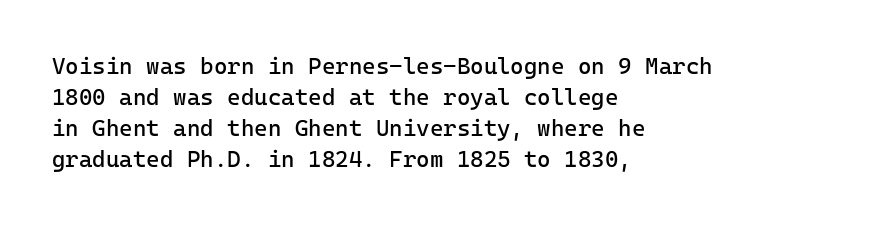
Posture: upright roman. The ragged edge is on the right, which tells us the setting is flush left. Reading down the column, the eye jumps a familiar distance to each next line. The specimen omits any rule beneath the text block's lines. The face looks like a standard text weight, possibly lighter.
